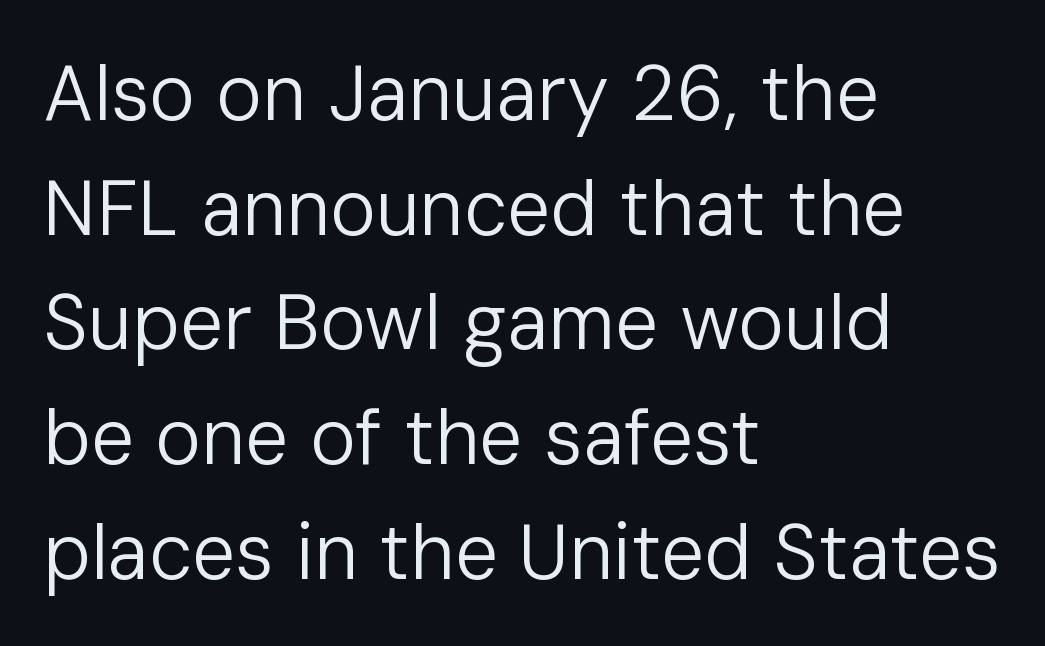
Q: Is the text bold? A: No.
Q: Is the text italic (slanted)? A: No, it is upright.
Q: Is the typeface a serif or a sans-serif typeface? A: Sans-serif.
Q: Is the text underlined? A: No.
Q: How is the paragraph aligned? A: Left-aligned.
Q: Is the spacing between letters normal or unusually wide? A: Normal.
Q: Is the spacing between lines tight, normal or loose? A: Normal.
Q: Width (condensed, normal, or wide)? A: Normal.
Q: Stroke contrast? A: Low.
Q: x-height? A: Medium.
Q: Monospaced? A: No.
